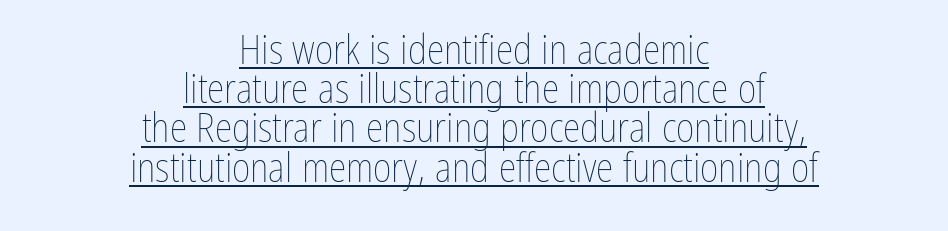
{"italic": "no", "bold": "no", "weight": "thin", "width": "condensed", "stroke_contrast": "low", "x_height": "medium", "monospaced": "no", "underline": "yes", "align": "center", "line_spacing": "tight", "line_spacing_ratio": 0.98, "letter_spacing": "normal", "letter_spacing_em": 0.0, "glyph_px": 40}
